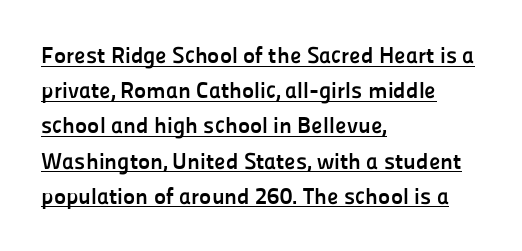
Q: Is the text bold? A: Yes.
Q: Is the text italic (slanted)? A: No, it is upright.
Q: Is the text underlined? A: Yes.
Q: How is the paragraph aligned? A: Left-aligned.
Q: Is the spacing between letters normal or unusually wide? A: Normal.
Q: Is the spacing between lines tight, normal or loose? A: Normal.
